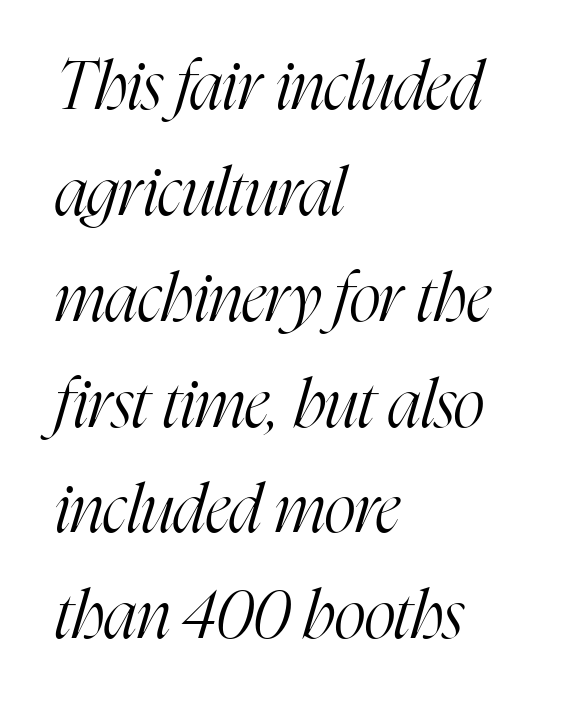
The image shows 67 px light, condensed serif type, italic (leaning right); set left-aligned, normal line spacing (1.58x), normal letter spacing, not underlined; high stroke contrast and a medium x-height.
